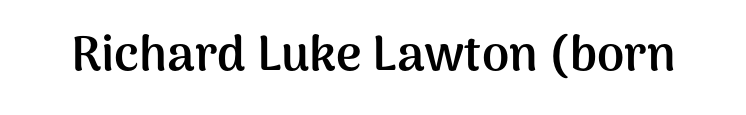
Q: Is the text bold? A: Yes.
Q: Is the text italic (slanted)? A: No, it is upright.
Q: Is the typeface a serif or a sans-serif typeface? A: Sans-serif.
Q: Is the text underlined? A: No.
Q: Is the spacing between letters normal or unusually wide? A: Normal.
Q: Width (condensed, normal, or wide)? A: Normal.
Q: Stroke contrast? A: Medium.
Q: x-height? A: Medium.
Q: Monospaced? A: No.
